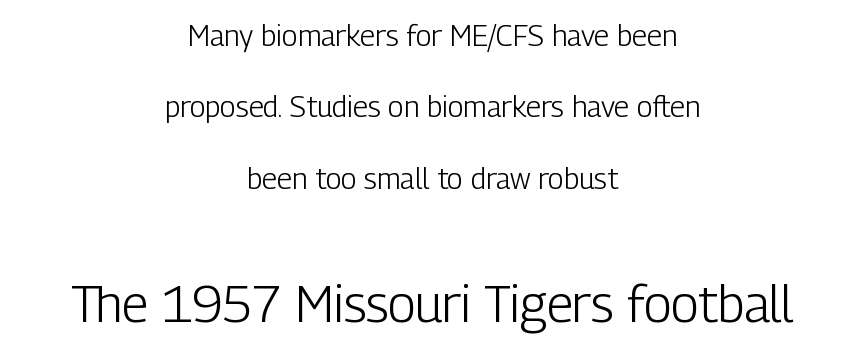
Q: Is the text bold? A: No.
Q: Is the text italic (slanted)? A: No, it is upright.
Q: Is the typeface a serif or a sans-serif typeface? A: Sans-serif.
Q: Is the text underlined? A: No.
Q: How is the paragraph aligned? A: Centered.
Q: Is the spacing between letters normal or unusually wide? A: Normal.
Q: Is the spacing between lines tight, normal or loose? A: Loose.
Q: Which block of text is set in a larger size, the first (top) or the second (bottom)? A: The second (bottom) one.
Q: Width (condensed, normal, or wide)? A: Condensed.
Q: Stroke contrast? A: Low.
Q: x-height? A: Medium.
Q: Monospaced? A: No.
